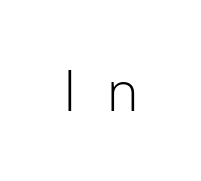
This reads as an unemphasized weight, regular at the heaviest. These lines were composed using upright roman letters. The passage shown is typed in a proportional face where columns would drift. The passage shown is not underscored anywhere.
